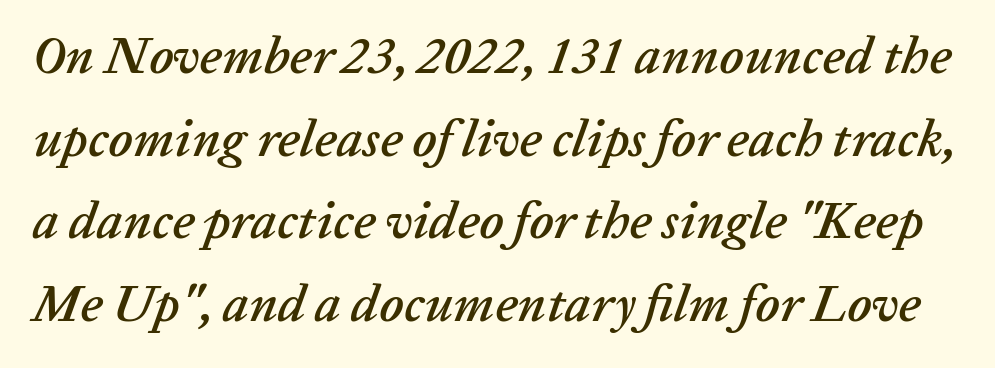
The image shows 52 px text type, italic (leaning right); set normal line spacing (1.59x), normal letter spacing, not underlined; low stroke contrast and a medium x-height.
